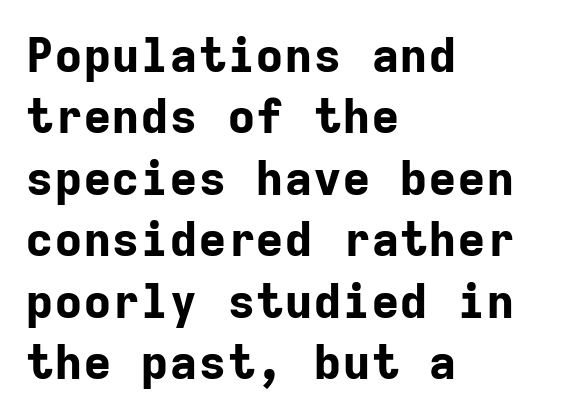
Bare-footed words on every line. A full-strength bold gives these letters their thick strokes. Every character sits straight up, as roman type does. This rendering employs a face without finishing strokes, i.e., a sans-serif. No extra tracking has been applied to these lines. Each line starts at the same left margin while the right side varies.
